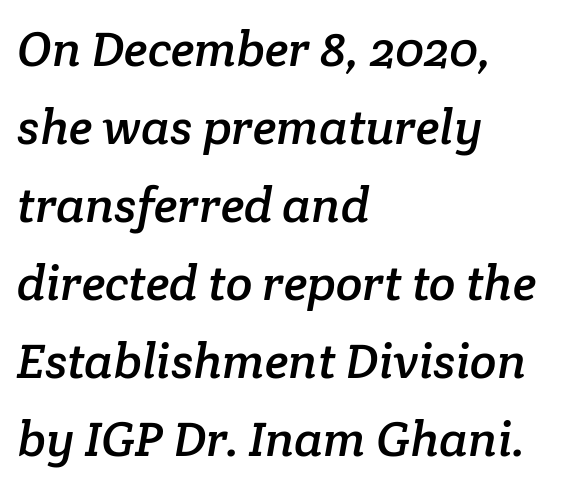
Font category for this specimen: serif. The lines sit at an ordinary, default distance from one another. Check the space under the baseline: it is left empty. Teacher's note: observe the even left margin — that is flush-left alignment.
